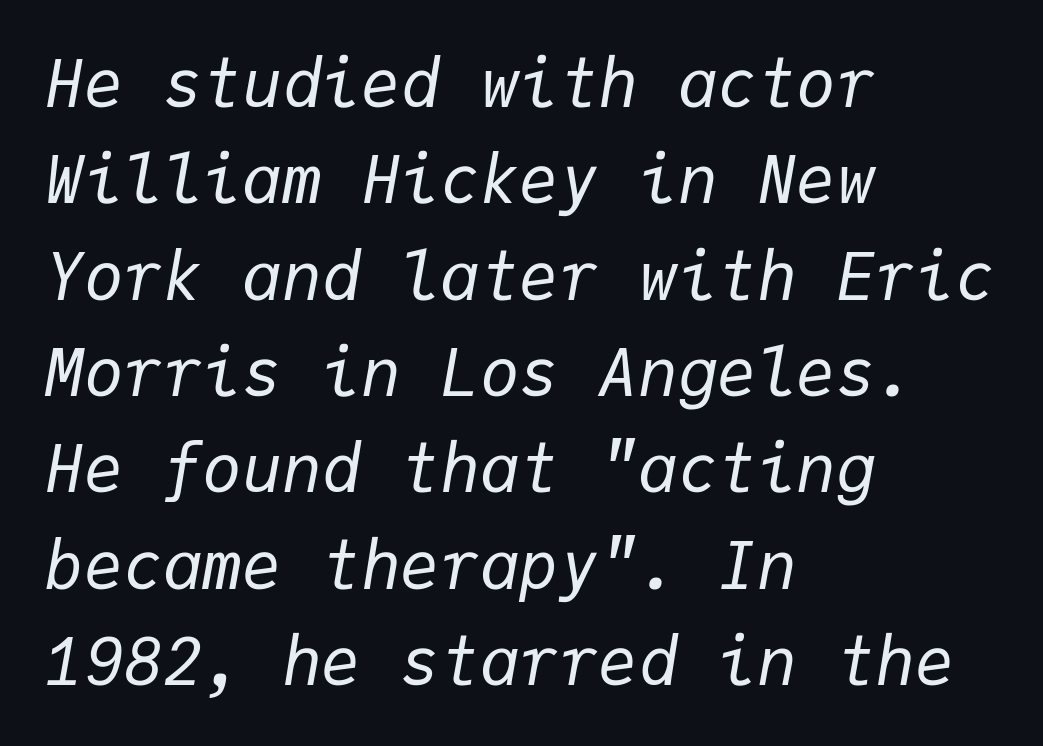
The image shows 66 px regular-weight type, italic (leaning right), monospaced; set left-aligned, normal line spacing (1.46x), normal letter spacing, not underlined; low stroke contrast and a medium x-height.
